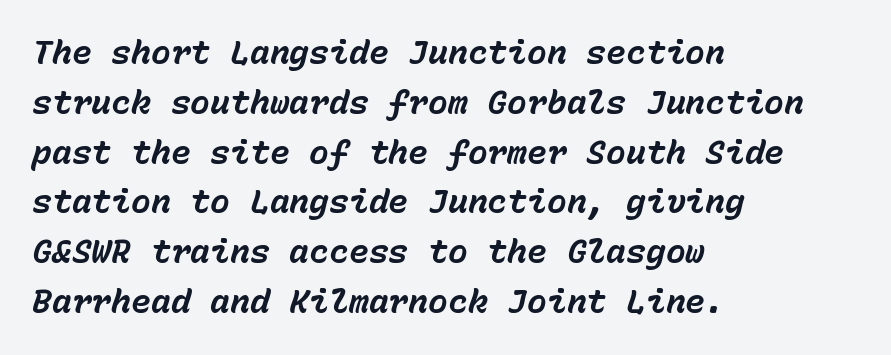
Q: Is the text bold? A: Yes.
Q: Is the text italic (slanted)? A: Yes, it leans right by about 15 degrees.
Q: Is the text underlined? A: No.
Q: How is the paragraph aligned? A: Left-aligned.
Q: Is the spacing between letters normal or unusually wide? A: Normal.
Q: Is the spacing between lines tight, normal or loose? A: Normal.
Q: Width (condensed, normal, or wide)? A: Normal.
Q: Stroke contrast? A: Low.
Q: x-height? A: Medium.
Q: Monospaced? A: Yes.
